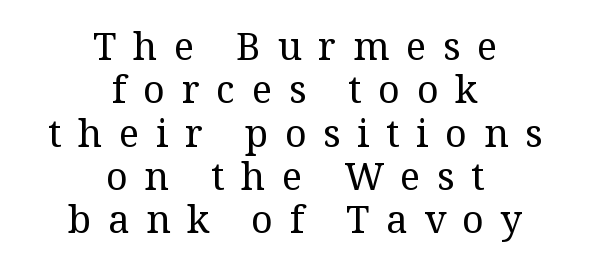
{"serif": "yes", "italic": "no", "bold": "no", "weight": "regular", "width": "normal", "stroke_contrast": "medium", "x_height": "medium", "monospaced": "no", "underline": "no", "align": "center", "line_spacing": "tight", "line_spacing_ratio": 1.14, "letter_spacing": "wide", "letter_spacing_em": 0.44, "glyph_px": 38}
